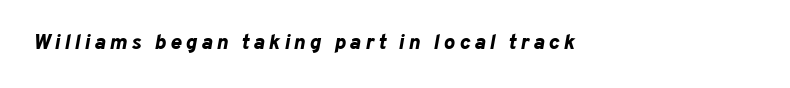
The image shows 21 px bold type, italic (leaning right); set left-aligned, unusually wide letter spacing (+0.2 em), not underlined.
